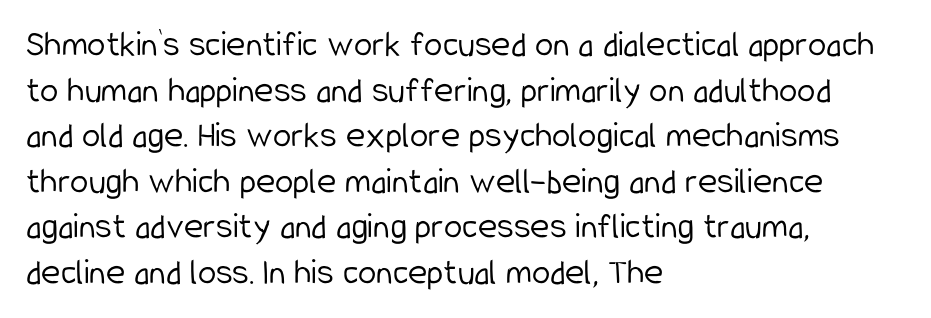
The image shows 37 px light, condensed sans-serif type, upright; set left-aligned, line spacing 1.23x, normal letter spacing, not underlined; low stroke contrast and a medium x-height.
